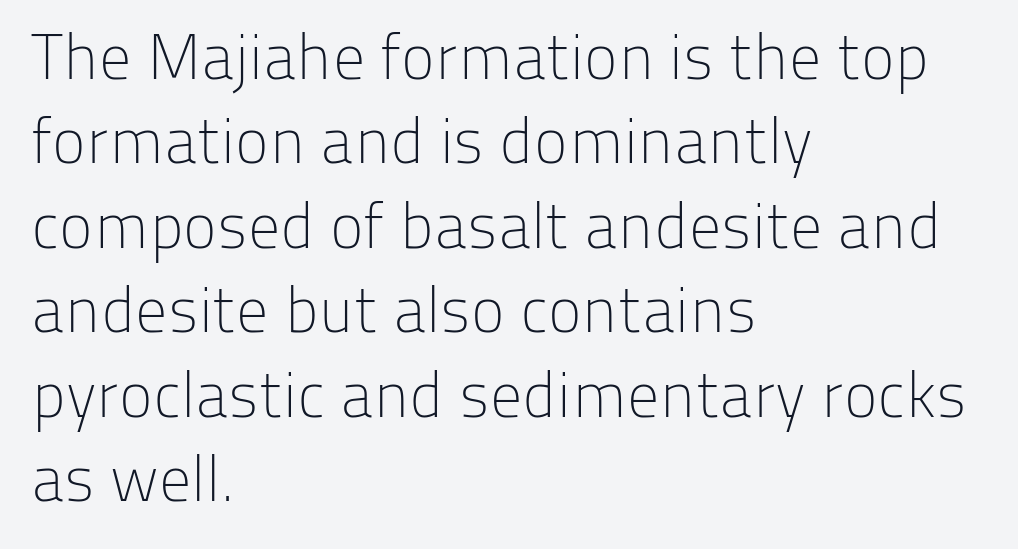
{"serif": "no", "italic": "no", "bold": "no", "weight": "light", "width": "normal", "stroke_contrast": "low", "x_height": "medium", "monospaced": "no", "underline": "no", "align": "left", "line_spacing": "normal", "line_spacing_ratio": 1.32, "letter_spacing": "normal", "letter_spacing_em": 0.0, "glyph_px": 64}
